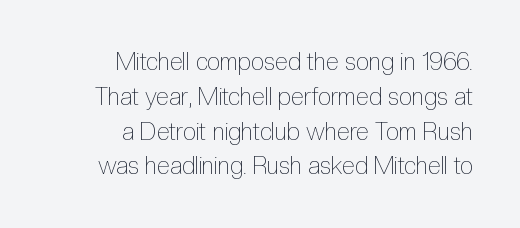
The image shows 24 px text type, upright; set right-aligned, normal line spacing (1.45x), normal letter spacing, not underlined.
